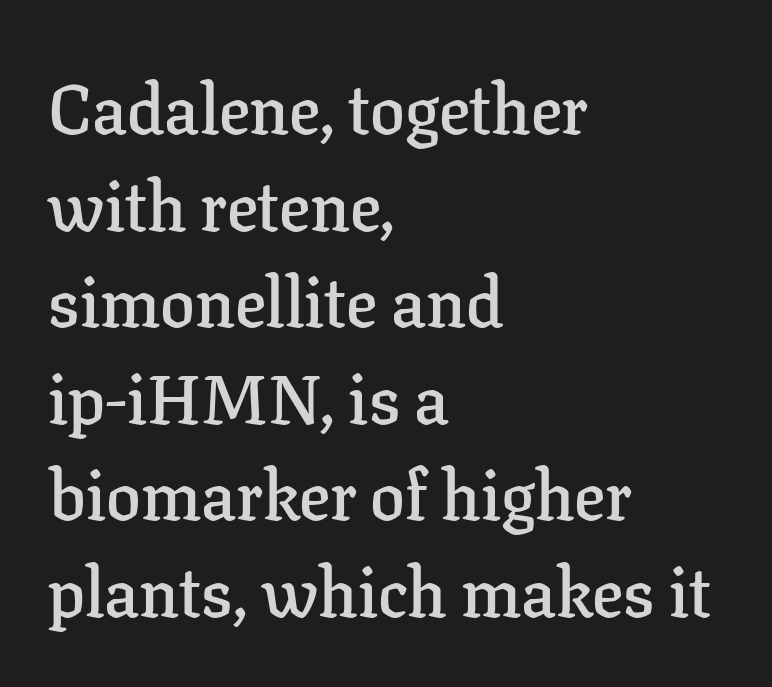
{"serif": "yes", "italic": "no", "bold": "semi", "weight": "semibold", "width": "normal", "stroke_contrast": "low", "x_height": "medium", "monospaced": "no", "underline": "no", "align": "left", "line_spacing": "normal", "line_spacing_ratio": 1.4, "letter_spacing": "normal", "letter_spacing_em": 0.0, "glyph_px": 69}
